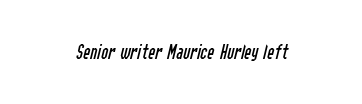
Q: Is the text bold? A: No.
Q: Is the text italic (slanted)? A: Yes, it leans right by about 14 degrees.
Q: Is the text underlined? A: No.
Q: Is the spacing between letters normal or unusually wide? A: Normal.
